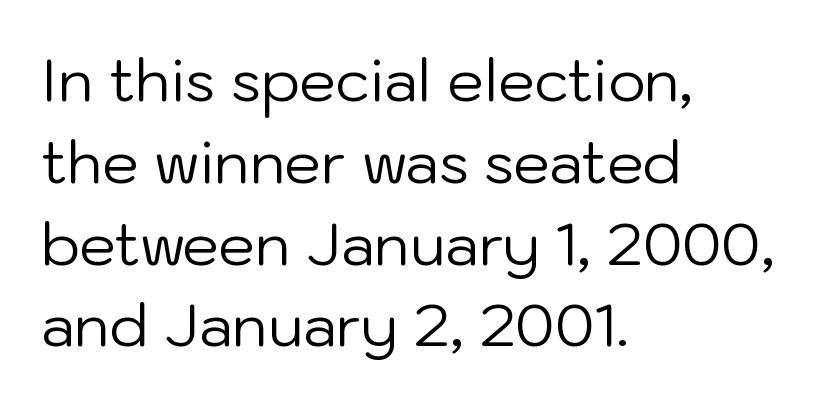
The image shows 58 px regular-weight sans-serif type, upright; set left-aligned, normal line spacing (1.41x), normal letter spacing, not underlined; low stroke contrast and a medium x-height.
